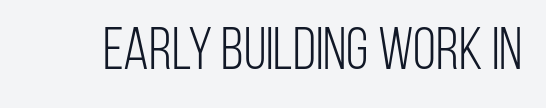
{"serif": "no", "italic": "no", "bold": "no", "weight": "light", "width": "condensed", "stroke_contrast": "low", "x_height": "large", "monospaced": "no", "underline": "no", "letter_spacing": "normal", "letter_spacing_em": 0.0, "glyph_px": 59}
